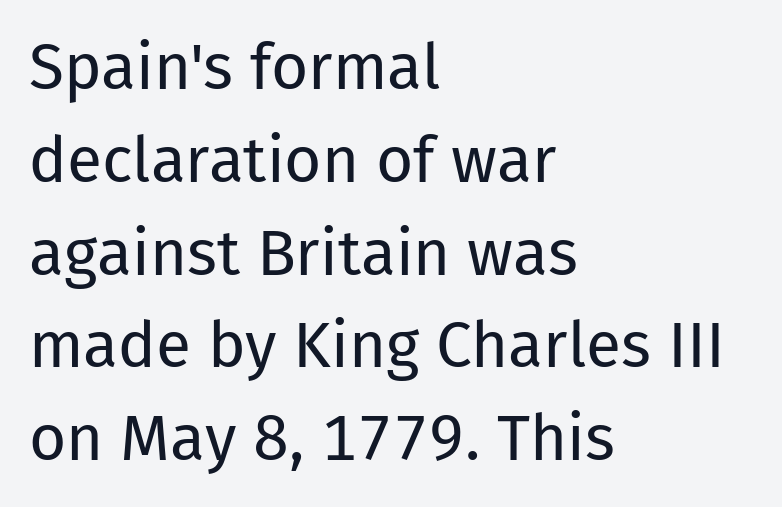
What's the leading like? Ordinary, nothing unusual. Ascenders rise straight up at ninety degrees. Spacing verdict: proportional, widths tailored to each character. The lines are quadded left. Beneath every word, the page is bare. No extra tracking has been applied to these lines.
